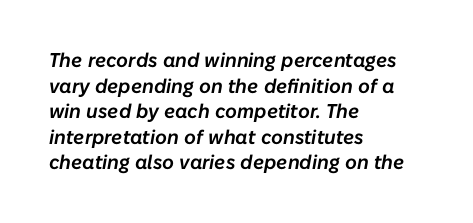
{"italic": "yes", "lean": "right", "slant_degrees": 10, "underline": "no", "align": "left", "line_spacing": "normal", "line_spacing_ratio": 1.28, "letter_spacing": "normal", "letter_spacing_em": 0.0, "glyph_px": 20}
